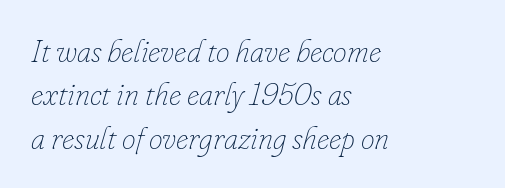
The image shows 31 px thin type, italic (leaning right); set left-aligned, normal line spacing (1.4x), normal letter spacing, not underlined; low stroke contrast and a small x-height.
